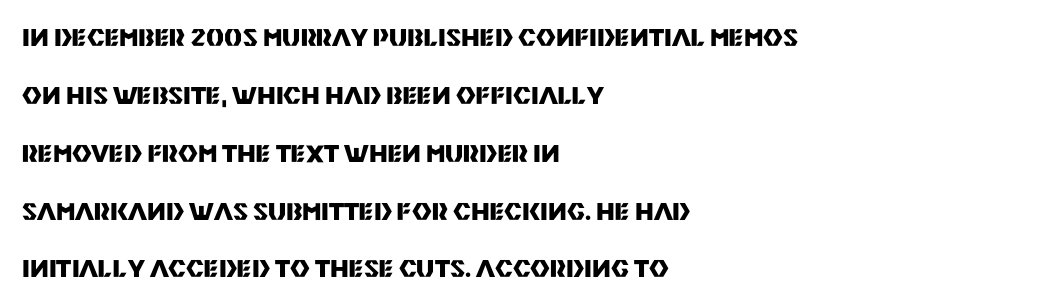
Caption: bold face, heavy strokes. The baseline area is clear. In terms of posture, this sample is upright. These lines stack with their left ends in a neat column.
